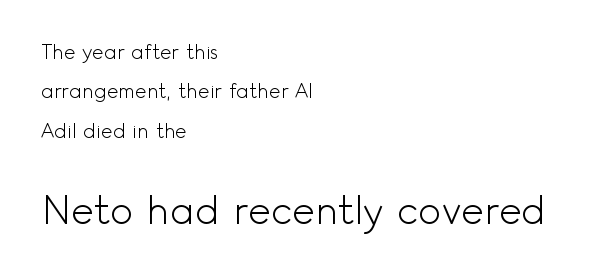
Q: Is the text bold? A: No.
Q: Is the text italic (slanted)? A: No, it is upright.
Q: Is the typeface a serif or a sans-serif typeface? A: Sans-serif.
Q: Is the text underlined? A: No.
Q: How is the paragraph aligned? A: Left-aligned.
Q: Is the spacing between letters normal or unusually wide? A: Normal.
Q: Is the spacing between lines tight, normal or loose? A: Loose.
Q: Which block of text is set in a larger size, the first (top) or the second (bottom)? A: The second (bottom) one.
Q: Width (condensed, normal, or wide)? A: Normal.
Q: x-height? A: Small.
Q: Monospaced? A: No.
